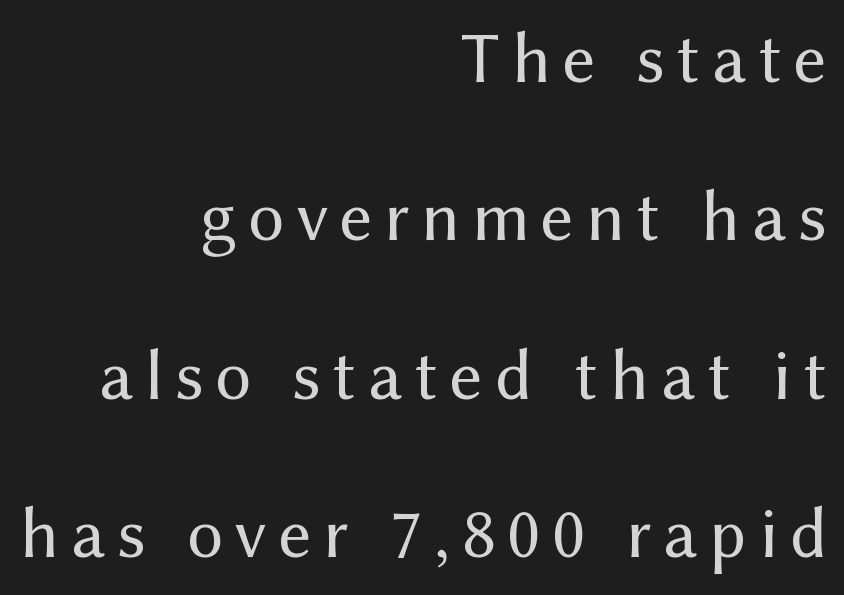
{"serif": "no", "italic": "no", "bold": "no", "weight": "regular", "width": "normal", "stroke_contrast": "medium", "x_height": "medium", "monospaced": "no", "underline": "no", "align": "right", "line_spacing": "loose", "line_spacing_ratio": 2.2, "glyph_px": 72}
